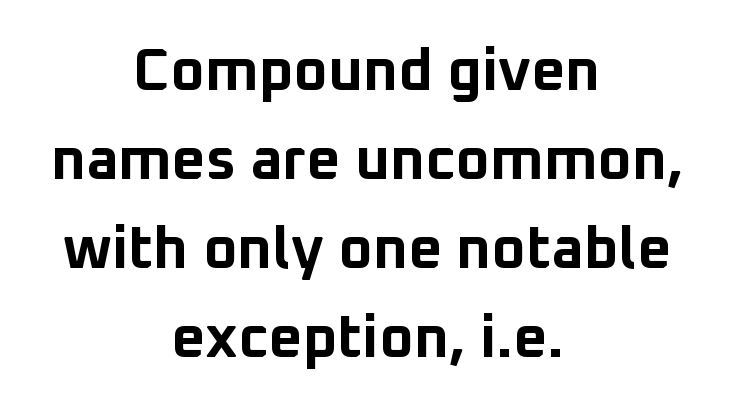
Q: Is the text bold? A: Yes.
Q: Is the text italic (slanted)? A: No, it is upright.
Q: Is the typeface a serif or a sans-serif typeface? A: Sans-serif.
Q: Is the text underlined? A: No.
Q: How is the paragraph aligned? A: Centered.
Q: Is the spacing between letters normal or unusually wide? A: Normal.
Q: Is the spacing between lines tight, normal or loose? A: Normal.
Q: Width (condensed, normal, or wide)? A: Normal.
Q: Stroke contrast? A: Low.
Q: x-height? A: Medium.
Q: Monospaced? A: No.
